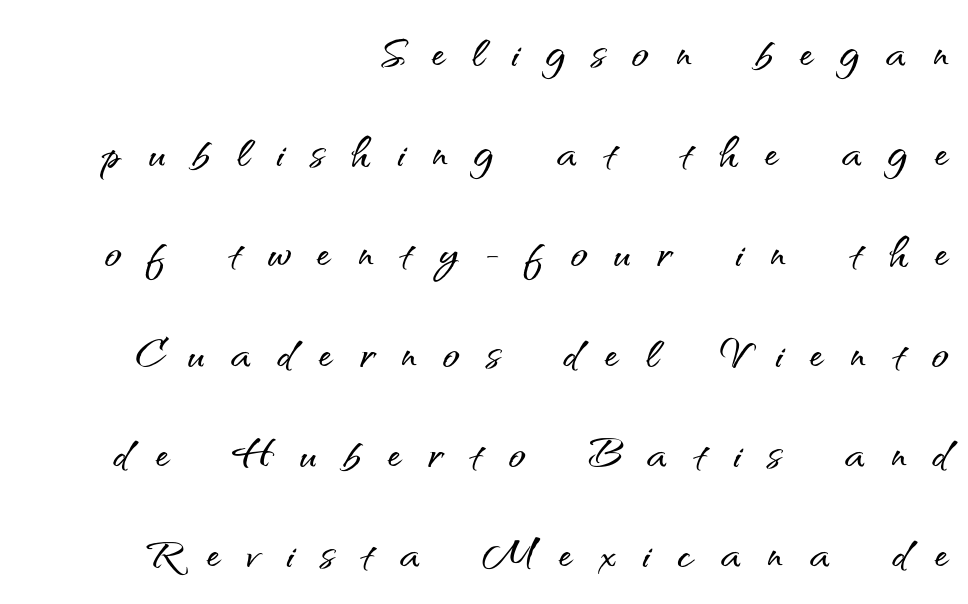
The image shows 56 px sans-serif type; set right-aligned, line spacing 1.79x, unusually wide letter spacing (+0.48 em), not underlined; medium stroke contrast and a small x-height.
